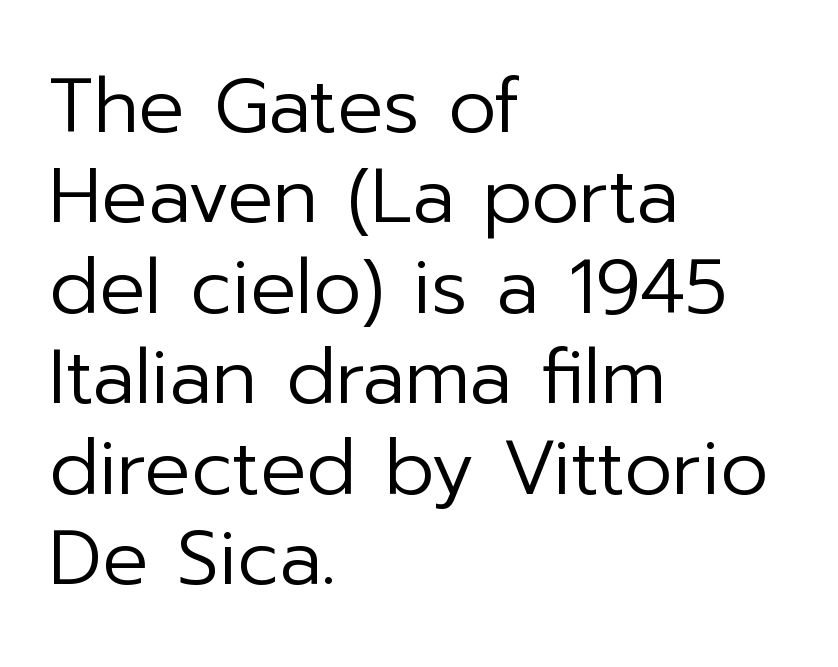
Q: Is the text bold? A: No.
Q: Is the text italic (slanted)? A: No, it is upright.
Q: Is the typeface a serif or a sans-serif typeface? A: Sans-serif.
Q: Is the text underlined? A: No.
Q: How is the paragraph aligned? A: Left-aligned.
Q: Is the spacing between letters normal or unusually wide? A: Normal.
Q: Width (condensed, normal, or wide)? A: Normal.
Q: Stroke contrast? A: Low.
Q: x-height? A: Medium.
Q: Monospaced? A: No.
